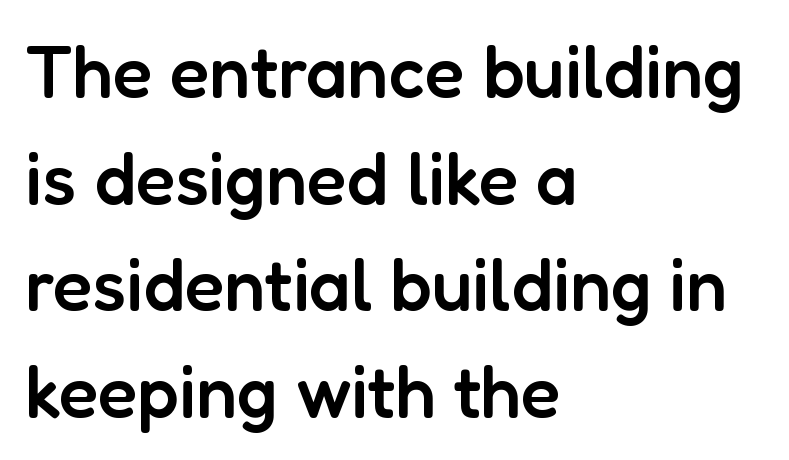
Character widths vary here, with narrow letters taking less room than wide ones. Reading down the column, the eye jumps a familiar distance to each next line. The lettering stays uniformly vertical, giving the passage a roman look. Descenders hang freely into open space. Every row of glyphs begins at an identical x-position on the left. Moderately thickened strokes mark this as semibold type.
